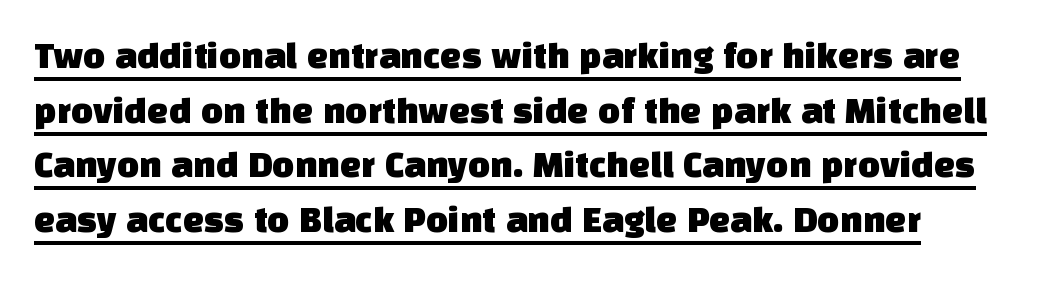
Q: Is the typeface a serif or a sans-serif typeface? A: Sans-serif.
Q: Is the text underlined? A: Yes.
Q: Is the spacing between letters normal or unusually wide? A: Normal.
Q: Is the spacing between lines tight, normal or loose? A: Normal.
Q: Width (condensed, normal, or wide)? A: Normal.
Q: Stroke contrast? A: Low.
Q: x-height? A: Large.
Q: Monospaced? A: No.
